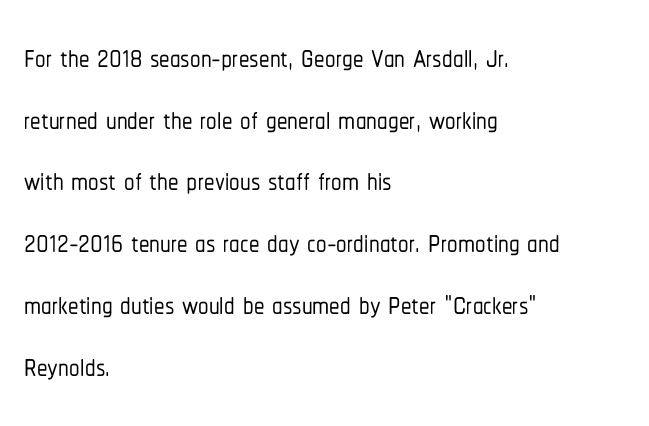
{"serif": "no", "italic": "no", "width": "condensed", "stroke_contrast": "low", "x_height": "medium", "monospaced": "no", "underline": "no", "align": "left", "line_spacing": "normal", "line_spacing_ratio": 1.47, "letter_spacing": "normal", "letter_spacing_em": 0.0, "glyph_px": 42}
